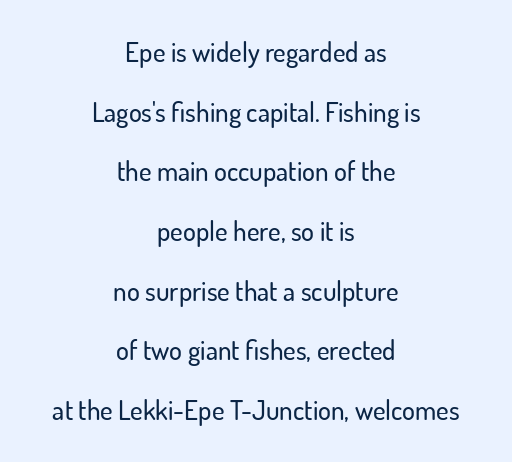
{"italic": "no", "underline": "no", "align": "center", "line_spacing": "loose", "line_spacing_ratio": 2.21, "letter_spacing": "normal", "letter_spacing_em": 0.0, "glyph_px": 27}
